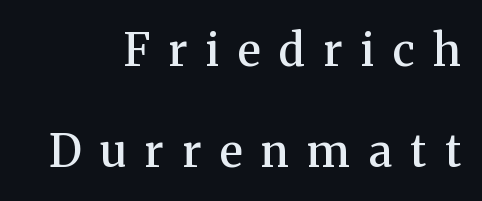
The image shows 45 px semibold serif type, upright; set right-aligned, loose line spacing (2.24x), unusually wide letter spacing (+0.41 em), not underlined; medium stroke contrast and a medium x-height.
